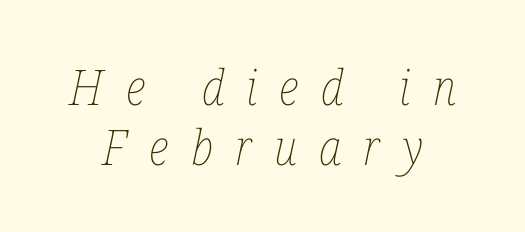
Q: Is the text bold? A: No.
Q: Is the text italic (slanted)? A: Yes, it leans right by about 12 degrees.
Q: Is the text underlined? A: No.
Q: Is the spacing between letters normal or unusually wide? A: Unusually wide.
Q: Width (condensed, normal, or wide)? A: Condensed.
Q: Stroke contrast? A: Low.
Q: x-height? A: Medium.
Q: Monospaced? A: No.
